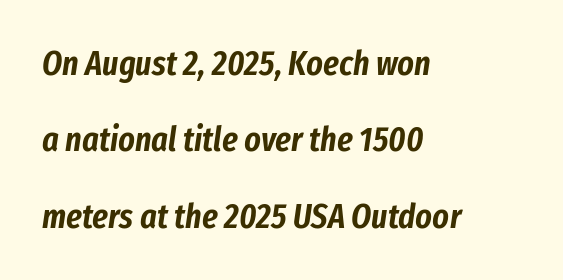
Q: Is the text italic (slanted)? A: Yes, it leans right by about 8 degrees.
Q: Is the text underlined? A: No.
Q: How is the paragraph aligned? A: Left-aligned.
Q: Is the spacing between letters normal or unusually wide? A: Normal.
Q: Is the spacing between lines tight, normal or loose? A: Loose.
Q: Width (condensed, normal, or wide)? A: Condensed.
Q: Stroke contrast? A: Low.
Q: x-height? A: Medium.
Q: Monospaced? A: No.
